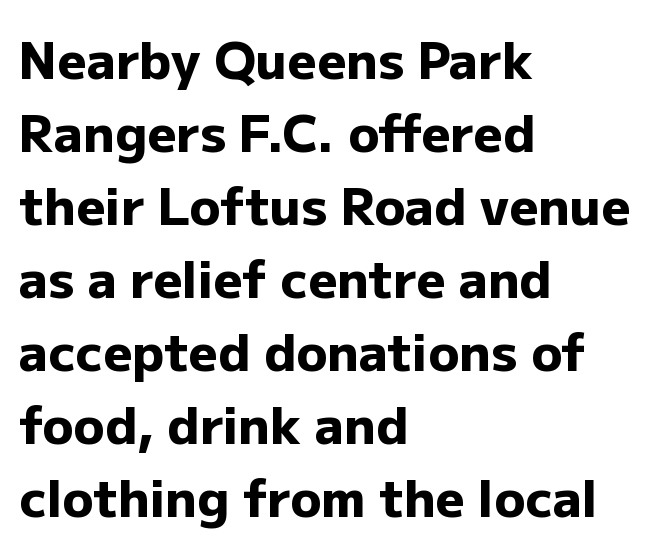
{"serif": "no", "italic": "no", "bold": "yes", "weight": "heavy", "width": "normal", "stroke_contrast": "low", "x_height": "medium", "monospaced": "no", "underline": "no", "align": "left", "line_spacing": "normal", "line_spacing_ratio": 1.43, "letter_spacing": "normal", "letter_spacing_em": 0.0, "glyph_px": 51}
